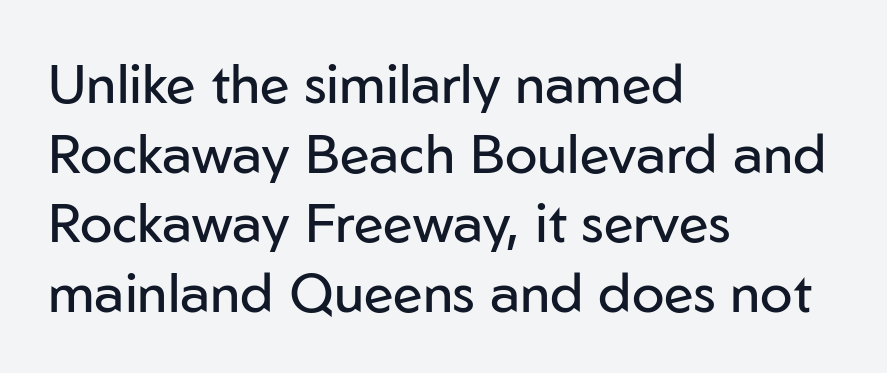
The image shows 54 px regular-weight sans-serif type, upright; set left-aligned, normal line spacing (1.29x), normal letter spacing, not underlined; low stroke contrast and a medium x-height.
